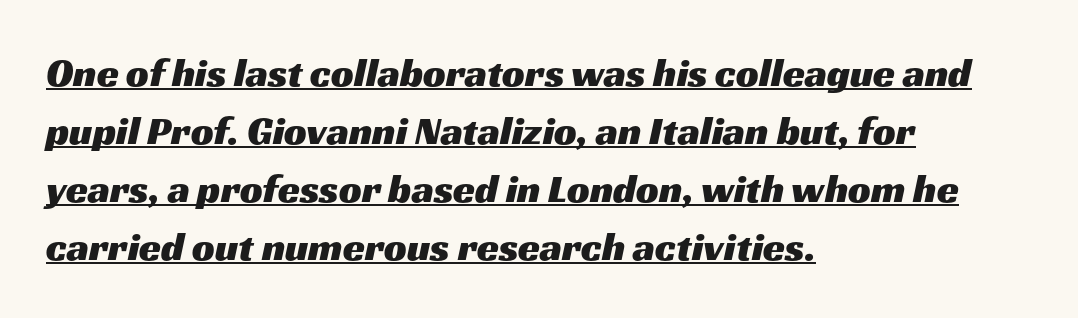
{"serif": "no", "width": "wide", "stroke_contrast": "medium", "x_height": "medium", "monospaced": "no", "underline": "yes", "align": "left", "line_spacing": "normal", "line_spacing_ratio": 1.45, "letter_spacing": "normal", "letter_spacing_em": 0.0, "glyph_px": 40}
